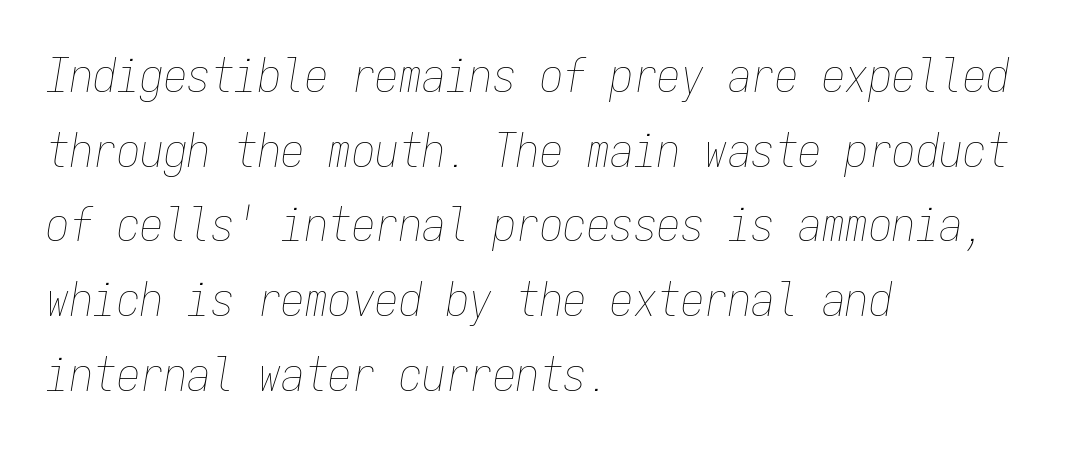
Q: Is the text bold? A: No.
Q: Is the text italic (slanted)? A: Yes, it leans right by about 9 degrees.
Q: Is the text underlined? A: No.
Q: How is the paragraph aligned? A: Left-aligned.
Q: Is the spacing between letters normal or unusually wide? A: Normal.
Q: Is the spacing between lines tight, normal or loose? A: Normal.
Q: Width (condensed, normal, or wide)? A: Condensed.
Q: Stroke contrast? A: Low.
Q: x-height? A: Medium.
Q: Monospaced? A: Yes.
